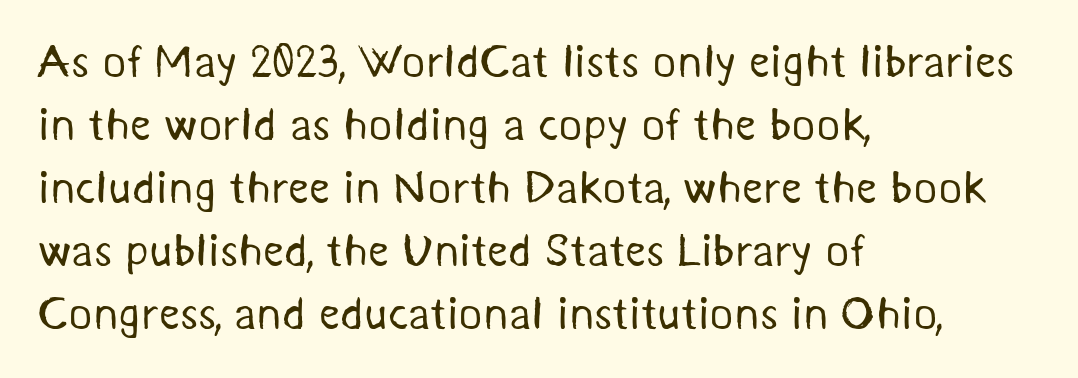
The image shows 46 px regular-weight sans-serif type; set left-aligned, normal line spacing (1.37x), normal letter spacing, not underlined; medium stroke contrast and a medium x-height.
